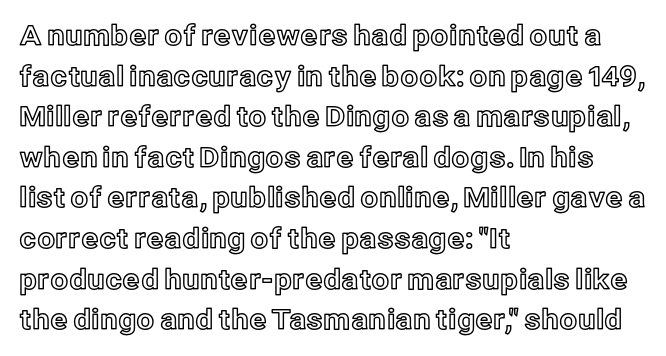
{"italic": "no", "width": "normal", "x_height": "medium", "monospaced": "no", "underline": "no", "align": "left", "line_spacing": "normal", "line_spacing_ratio": 1.45, "letter_spacing": "normal", "letter_spacing_em": 0.0, "glyph_px": 28}
